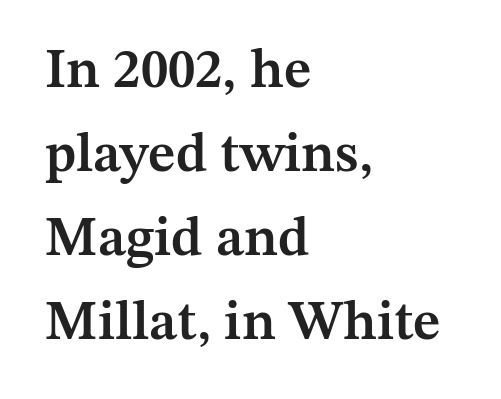
Does the leading feel generous? No, just average. A typesetter would mark this as roman, not italic. Glance below the letters and you will spot only blank space. Do the characters align in a grid? No, the font is proportional.
